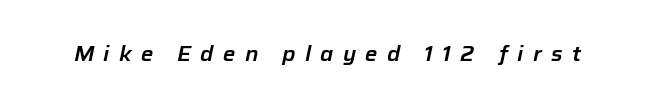
{"italic": "yes", "lean": "right", "slant_degrees": 12, "underline": "no", "letter_spacing": "wide", "letter_spacing_em": 0.44, "glyph_px": 21}
